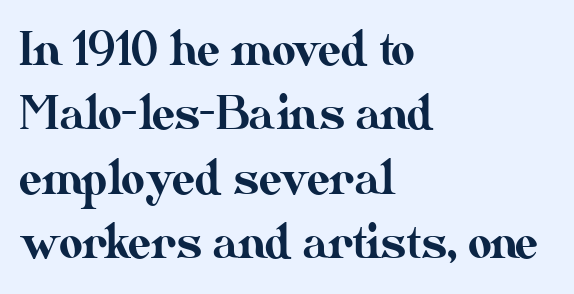
{"italic": "no", "width": "normal", "stroke_contrast": "medium", "x_height": "small", "monospaced": "no", "underline": "no", "align": "left", "line_spacing": "normal", "line_spacing_ratio": 1.4, "letter_spacing": "normal", "letter_spacing_em": 0.0, "glyph_px": 46}
